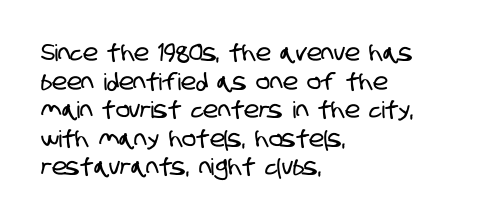
Q: Is the text underlined? A: No.
Q: How is the paragraph aligned? A: Left-aligned.
Q: Is the spacing between letters normal or unusually wide? A: Normal.
